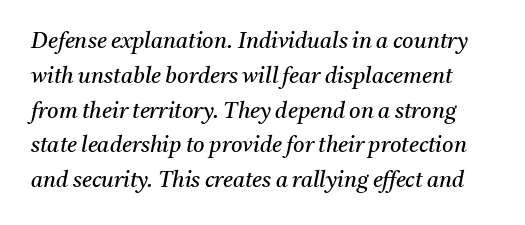
The image shows 22 px text type, italic (leaning right); set normal line spacing (1.58x), normal letter spacing, not underlined.
